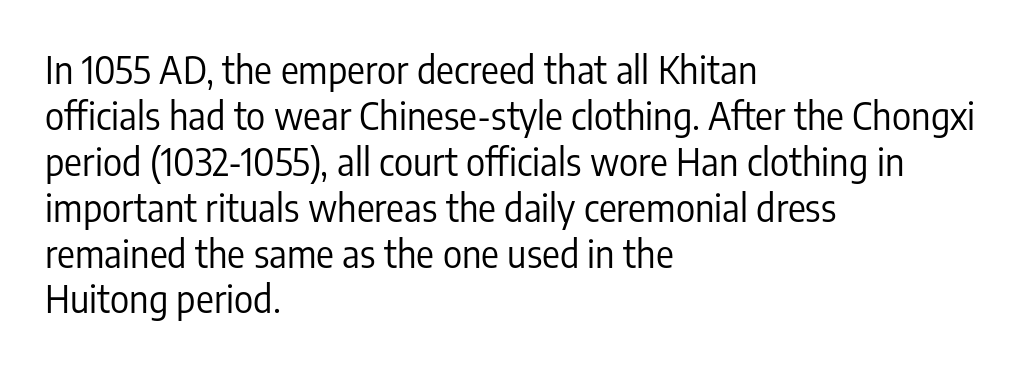
The image shows 37 px regular-weight, condensed sans-serif type, upright; set left-aligned, line spacing 1.24x, normal letter spacing, not underlined; low stroke contrast and a medium x-height.
